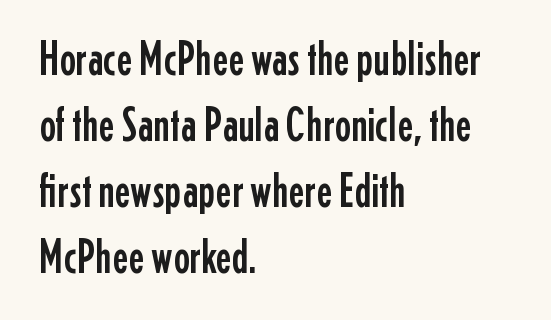
The image shows 49 px condensed sans-serif type, upright; set left-aligned, normal line spacing (1.35x), normal letter spacing, not underlined; low stroke contrast and a medium x-height.
